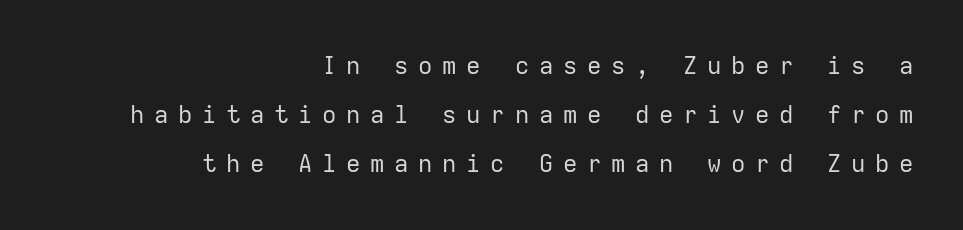
Short and long lines alike share a common ending point at right. Is the stroke heavy? The answer is a plain regular-or-lighter. Clear beneath every line of the passage. The designer dialed line spacing up above the default. Each word looks stretched out because of the extra space between its letters.
